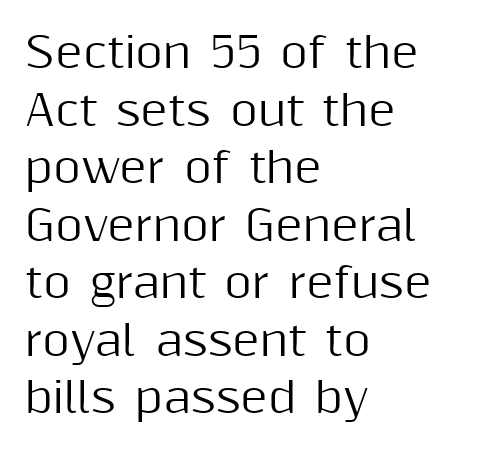
The image shows 42 px sans-serif type, upright; set left-aligned, normal line spacing (1.37x), normal letter spacing, not underlined; medium stroke contrast and a medium x-height.
